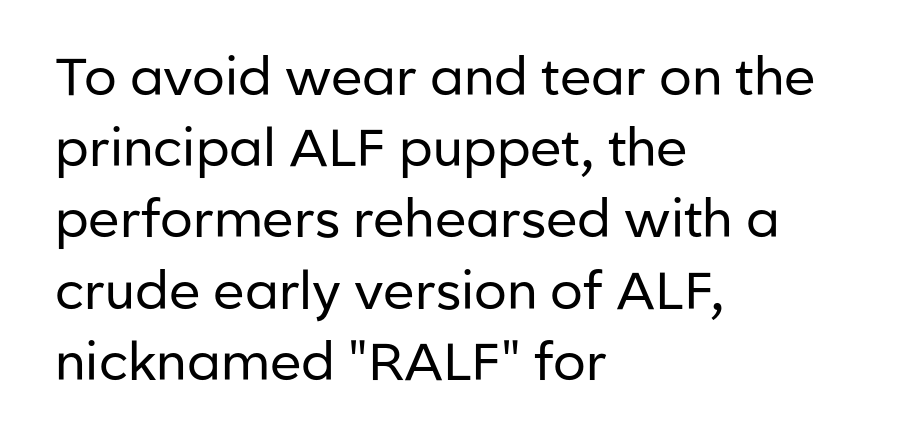
The image shows 52 px regular-weight sans-serif type, upright; set left-aligned, normal line spacing (1.37x), normal letter spacing, not underlined; low stroke contrast and a medium x-height.
